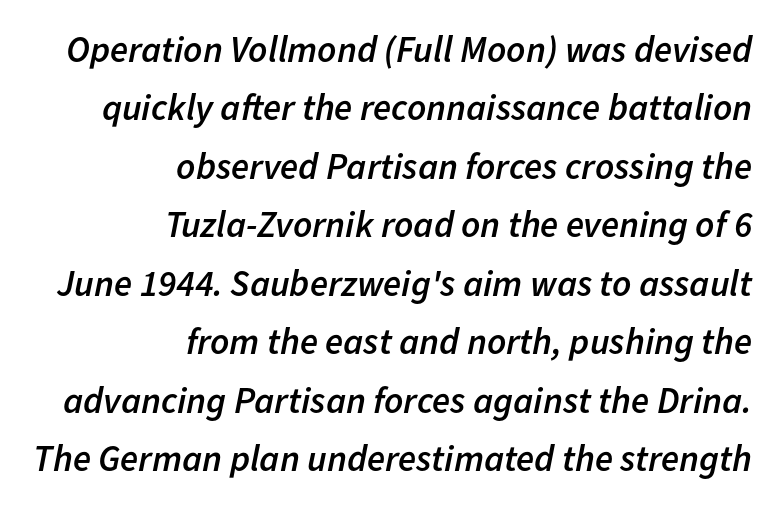
{"italic": "yes", "lean": "right", "slant_degrees": 11, "bold": "semi", "weight": "semibold", "width": "normal", "stroke_contrast": "low", "x_height": "medium", "monospaced": "no", "underline": "no", "align": "right", "line_spacing": "normal", "line_spacing_ratio": 1.58, "letter_spacing": "normal", "letter_spacing_em": 0.0, "glyph_px": 37}
